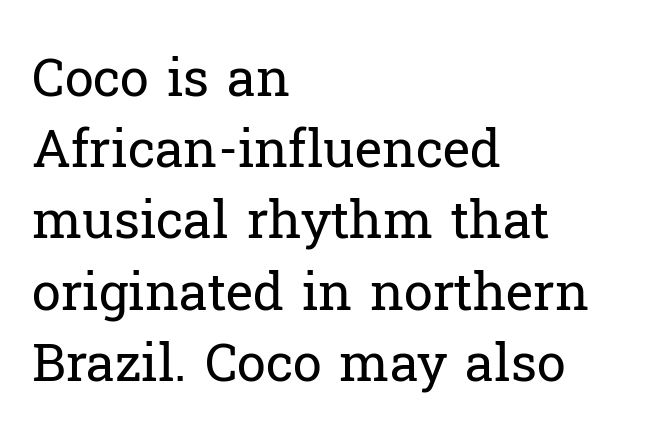
Q: Is the text bold? A: No.
Q: Is the text italic (slanted)? A: No, it is upright.
Q: Is the typeface a serif or a sans-serif typeface? A: Serif.
Q: Is the text underlined? A: No.
Q: How is the paragraph aligned? A: Left-aligned.
Q: Is the spacing between letters normal or unusually wide? A: Normal.
Q: Is the spacing between lines tight, normal or loose? A: Normal.
Q: Width (condensed, normal, or wide)? A: Normal.
Q: Stroke contrast? A: Low.
Q: x-height? A: Medium.
Q: Monospaced? A: No.
